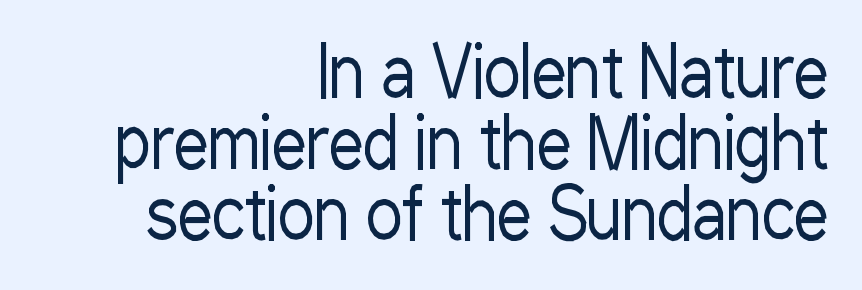
The image shows 69 px regular-weight, condensed sans-serif type, upright; set right-aligned, tight line spacing (1.03x), normal letter spacing, not underlined; low stroke contrast and a medium x-height.
